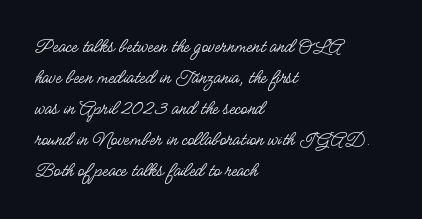
The image shows 21 px text type; set left-aligned, normal line spacing (1.48x), normal letter spacing, not underlined.
